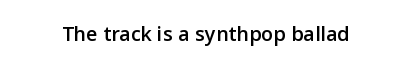
Q: Is the text italic (slanted)? A: No, it is upright.
Q: Is the text underlined? A: No.
Q: Is the spacing between letters normal or unusually wide? A: Normal.
